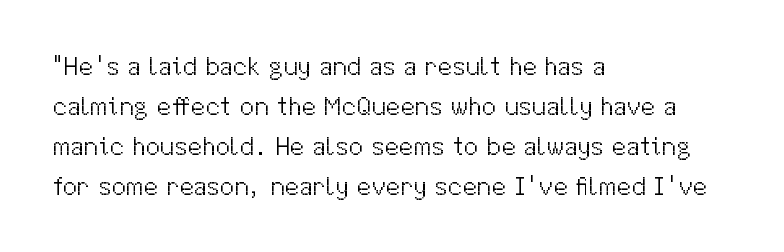
{"italic": "no", "bold": "no", "underline": "no", "align": "left", "line_spacing": "normal", "line_spacing_ratio": 1.54, "letter_spacing": "normal", "letter_spacing_em": 0.0, "glyph_px": 26}
